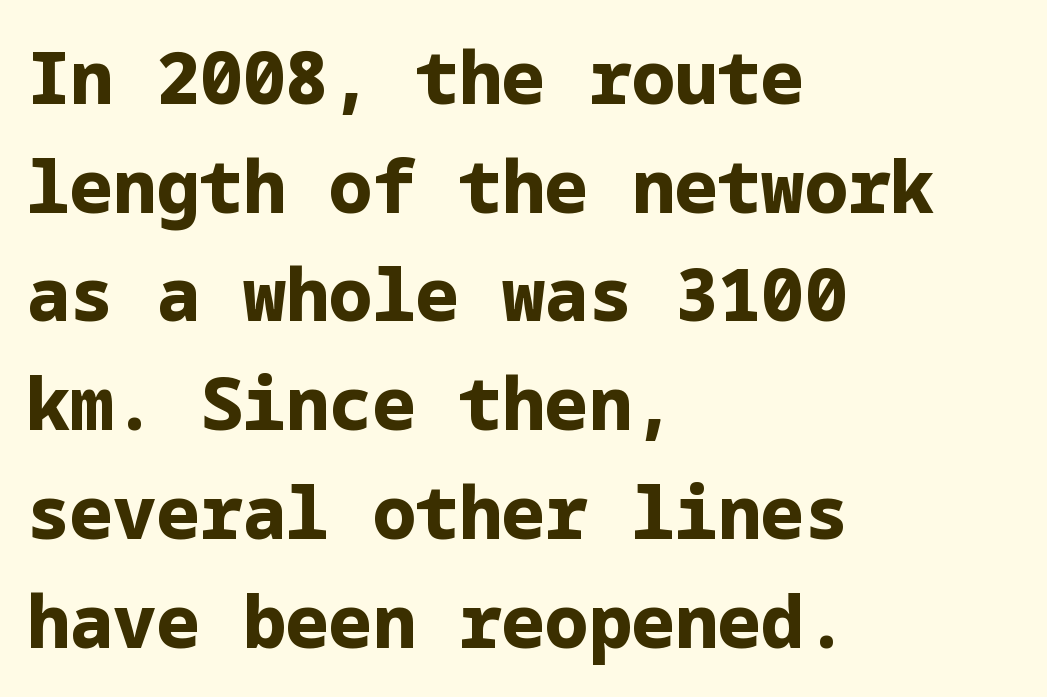
Q: Is the text bold? A: Yes.
Q: Is the text italic (slanted)? A: No, it is upright.
Q: Is the typeface a serif or a sans-serif typeface? A: Sans-serif.
Q: Is the text underlined? A: No.
Q: How is the paragraph aligned? A: Left-aligned.
Q: Is the spacing between letters normal or unusually wide? A: Normal.
Q: Is the spacing between lines tight, normal or loose? A: Normal.
Q: Width (condensed, normal, or wide)? A: Normal.
Q: Stroke contrast? A: Low.
Q: x-height? A: Medium.
